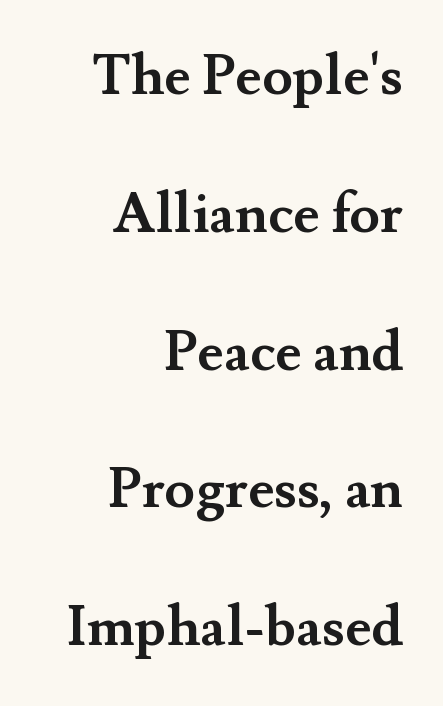
Little horizontal feet cap the strokes, marking this as serif type. The space between consecutive lines is lavish. When letters stand straight like this, we call the style roman or upright. You'd pick this weight for a headline — it's a proper bold. Where is the straight margin? On the right.
